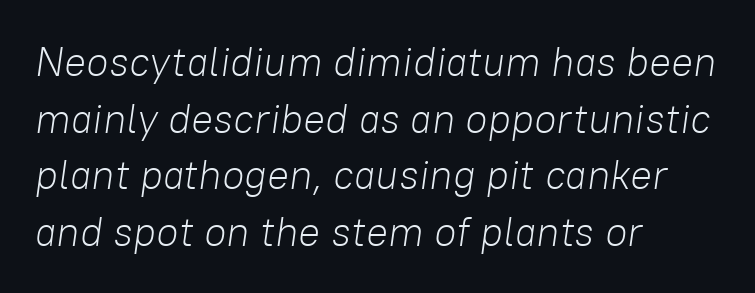
Q: Is the text bold? A: No.
Q: Is the text italic (slanted)? A: Yes, it leans right by about 8 degrees.
Q: Is the text underlined? A: No.
Q: How is the paragraph aligned? A: Left-aligned.
Q: Is the spacing between letters normal or unusually wide? A: Normal.
Q: Is the spacing between lines tight, normal or loose? A: Normal.
Q: Width (condensed, normal, or wide)? A: Normal.
Q: Stroke contrast? A: Low.
Q: x-height? A: Medium.
Q: Monospaced? A: No.
